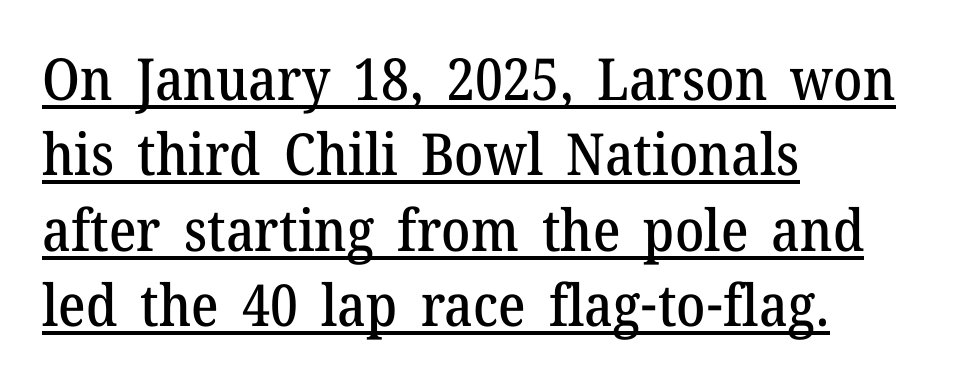
Q: Is the text italic (slanted)? A: No, it is upright.
Q: Is the typeface a serif or a sans-serif typeface? A: Serif.
Q: Is the text underlined? A: Yes.
Q: How is the paragraph aligned? A: Left-aligned.
Q: Is the spacing between letters normal or unusually wide? A: Normal.
Q: Is the spacing between lines tight, normal or loose? A: Normal.
Q: Width (condensed, normal, or wide)? A: Normal.
Q: Stroke contrast? A: Medium.
Q: x-height? A: Medium.
Q: Monospaced? A: No.
